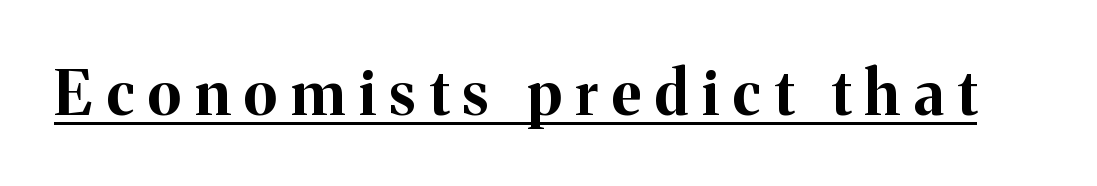
Letter spacing: wide. It's the straight-up-and-down kind of type. Notice how a bar underscores the lettering throughout. The type family on display is of the serif kind.
